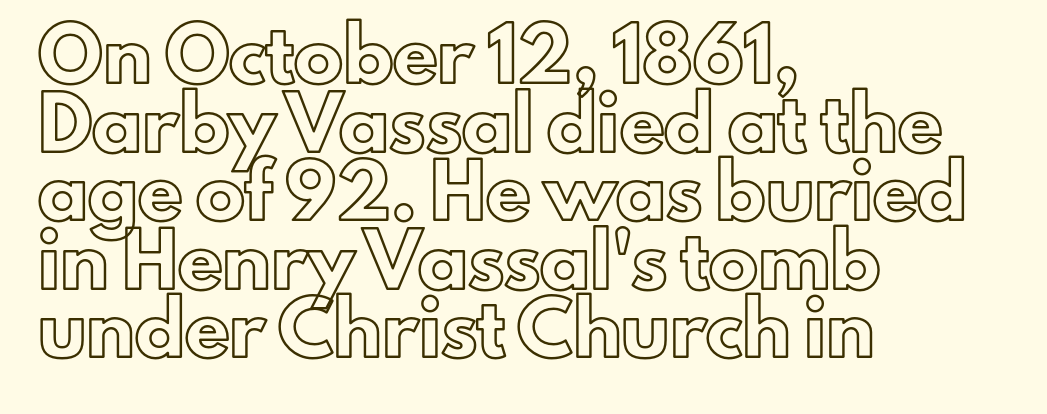
{"italic": "no", "width": "normal", "x_height": "small", "monospaced": "no", "underline": "no", "align": "left", "line_spacing": "normal", "line_spacing_ratio": 1.4, "letter_spacing": "normal", "letter_spacing_em": 0.0, "glyph_px": 49}
